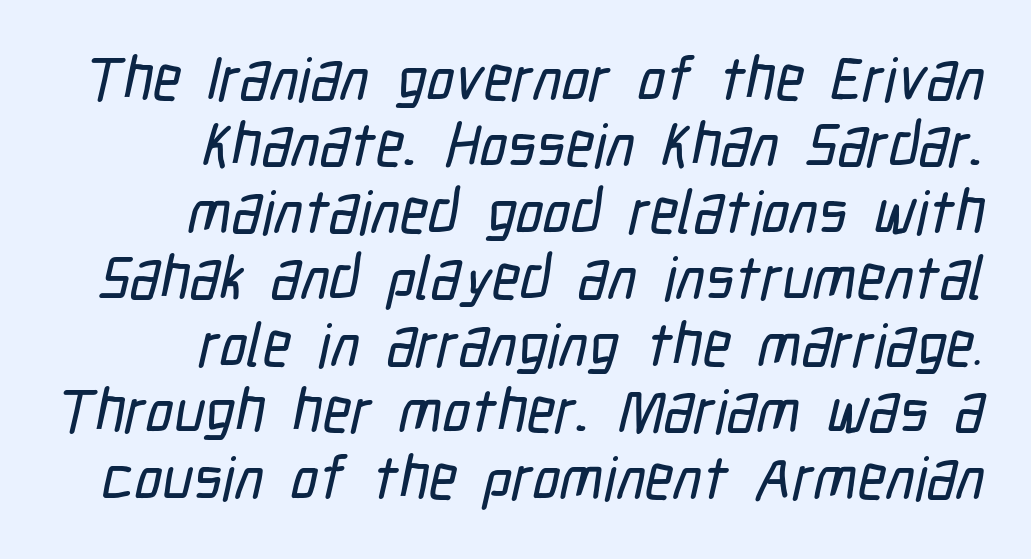
The image shows 61 px condensed sans-serif type; set right-aligned, tight line spacing (1.09x), normal letter spacing, not underlined; low stroke contrast and a medium x-height.
